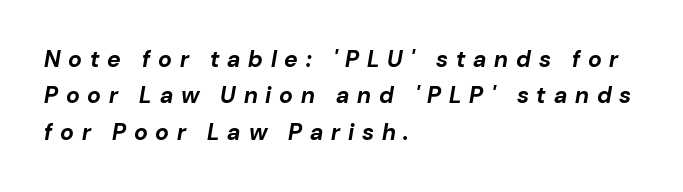
Students, observe: this is what conventionally led text looks like. There is plenty of visible air inserted between adjacent glyphs. The compositor pushed each line to the left boundary. Underlining? Definitely not there. Chunky letters — that's bold for sure.
